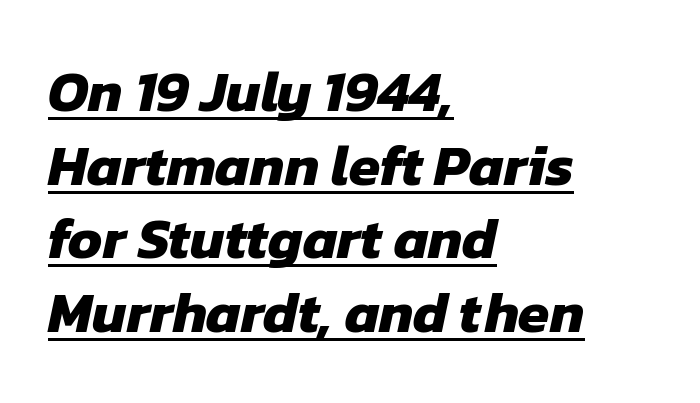
{"serif": "no", "bold": "yes", "weight": "heavy", "width": "normal", "stroke_contrast": "low", "x_height": "medium", "monospaced": "no", "underline": "yes", "align": "left", "line_spacing": "normal", "line_spacing_ratio": 1.29, "letter_spacing": "normal", "letter_spacing_em": 0.0, "glyph_px": 57}
